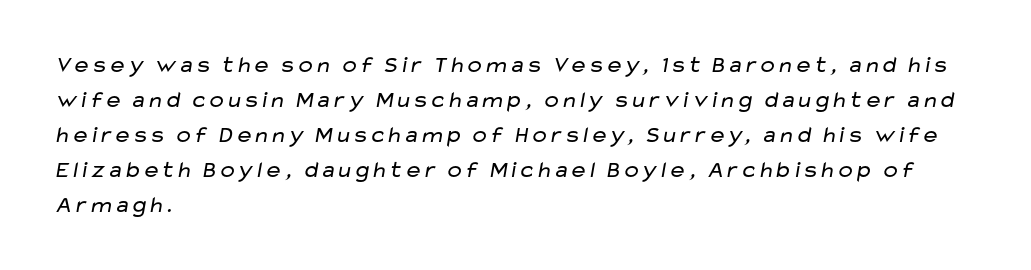
Q: Is the text bold? A: No.
Q: Is the text underlined? A: No.
Q: How is the paragraph aligned? A: Left-aligned.
Q: Is the spacing between letters normal or unusually wide? A: Normal.
Q: Is the spacing between lines tight, normal or loose? A: Normal.
